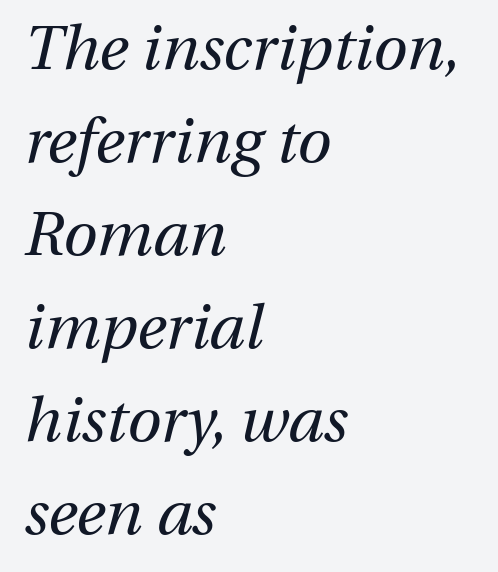
{"italic": "yes", "lean": "right", "slant_degrees": 13, "bold": "no", "weight": "regular", "width": "normal", "stroke_contrast": "medium", "x_height": "medium", "monospaced": "no", "underline": "no", "align": "left", "line_spacing": "normal", "line_spacing_ratio": 1.5, "letter_spacing": "normal", "letter_spacing_em": 0.0, "glyph_px": 62}
